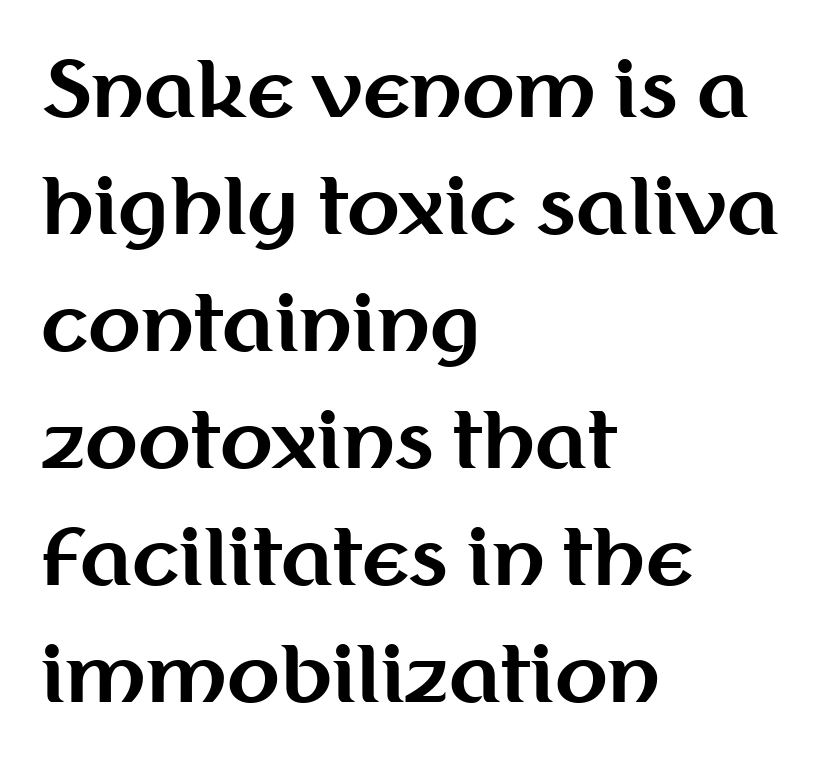
The image shows 77 px bold sans-serif type, upright; set left-aligned, normal line spacing (1.52x), normal letter spacing, not underlined; medium stroke contrast and a medium x-height.
